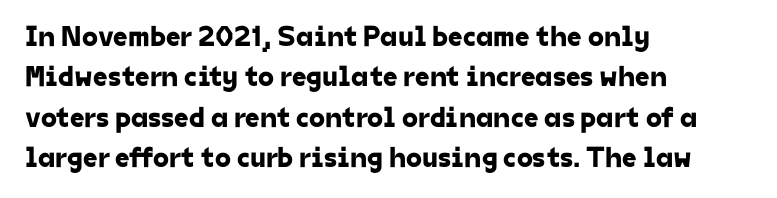
{"serif": "no", "width": "normal", "stroke_contrast": "low", "x_height": "medium", "monospaced": "no", "underline": "no", "align": "left", "line_spacing": "normal", "line_spacing_ratio": 1.39, "letter_spacing": "normal", "letter_spacing_em": 0.0, "glyph_px": 29}
